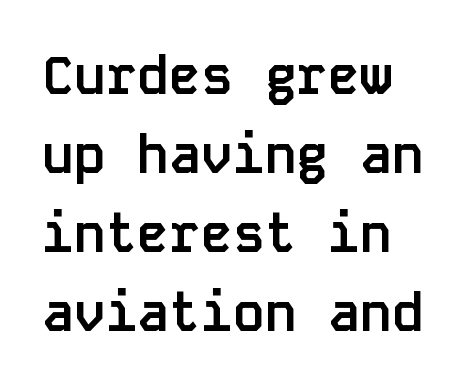
Strokes here are thick enough to call this a true bold. Check the space under the baseline: it is left empty. The designer went with a sans here, leaving each stem footless. No italicization has been applied; the sample stays upright.
